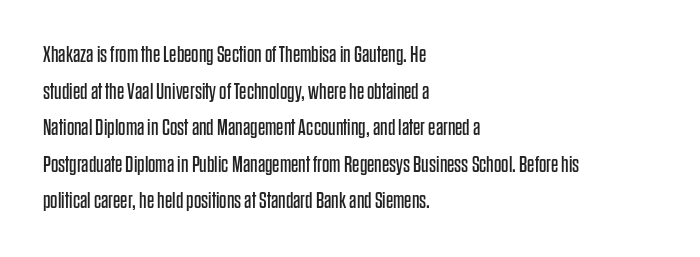
{"italic": "no", "bold": "no", "underline": "no", "align": "left", "line_spacing": "normal", "line_spacing_ratio": 1.59, "letter_spacing": "normal", "letter_spacing_em": 0.0, "glyph_px": 23}
